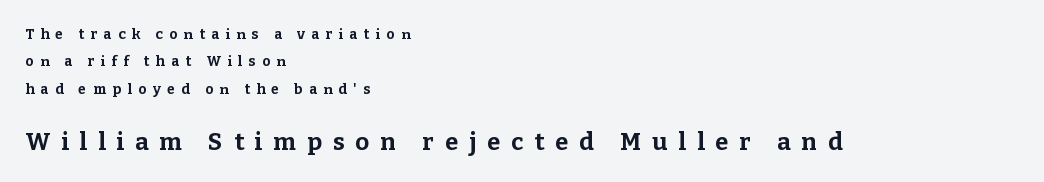
The image shows 24 px bold type, upright; set left-aligned, loose line spacing (1.96x), unusually wide letter spacing (+0.46 em), not underlined; the second (bottom) block is 1.71x larger.
